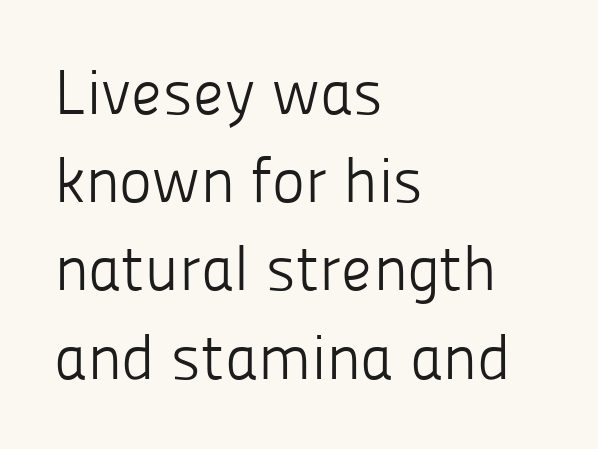
The image shows 63 px light sans-serif type, upright; set left-aligned, normal line spacing (1.4x), normal letter spacing, not underlined; low stroke contrast and a medium x-height.
